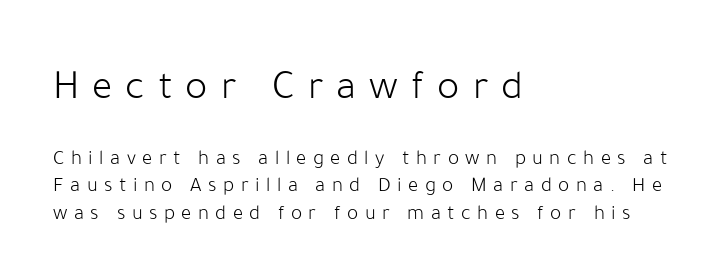
The image shows 42 px light sans-serif type, upright; set left-aligned, normal line spacing (1.3x), unusually wide letter spacing (+0.31 em), not underlined; the first (top) block is 2.0x larger; low stroke contrast and a medium x-height.
